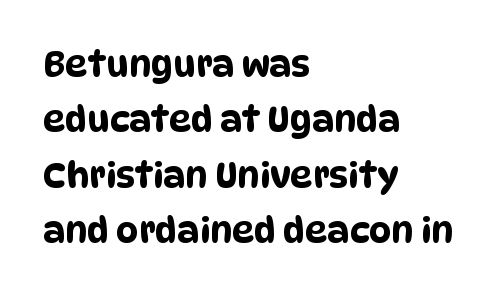
{"serif": "no", "width": "condensed", "stroke_contrast": "low", "x_height": "large", "monospaced": "no", "underline": "no", "align": "left", "line_spacing": "normal", "line_spacing_ratio": 1.58, "letter_spacing": "normal", "letter_spacing_em": 0.0, "glyph_px": 35}
